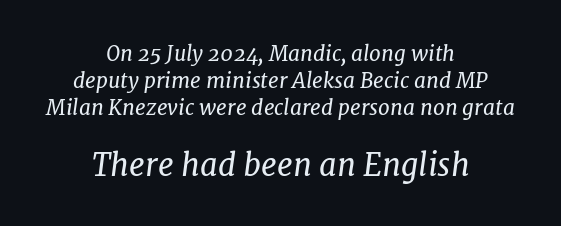
{"serif": "yes", "italic": "yes", "lean": "right", "slant_degrees": 7, "bold": "no", "weight": "regular", "width": "normal", "stroke_contrast": "low", "x_height": "medium", "monospaced": "no", "underline": "no", "align": "center", "line_spacing": "normal", "line_spacing_ratio": 1.28, "letter_spacing": "normal", "letter_spacing_em": 0.0, "larger_block": "second", "size_ratio": 1.48, "glyph_px": 31}
